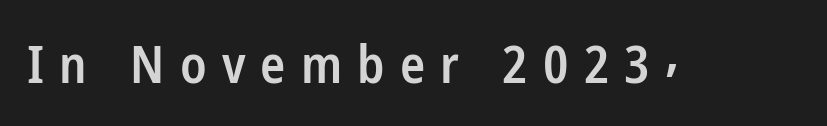
{"serif": "no", "italic": "no", "bold": "semi", "weight": "semibold", "width": "condensed", "stroke_contrast": "low", "x_height": "medium", "monospaced": "no", "underline": "no", "letter_spacing": "wide", "letter_spacing_em": 0.29, "glyph_px": 52}
